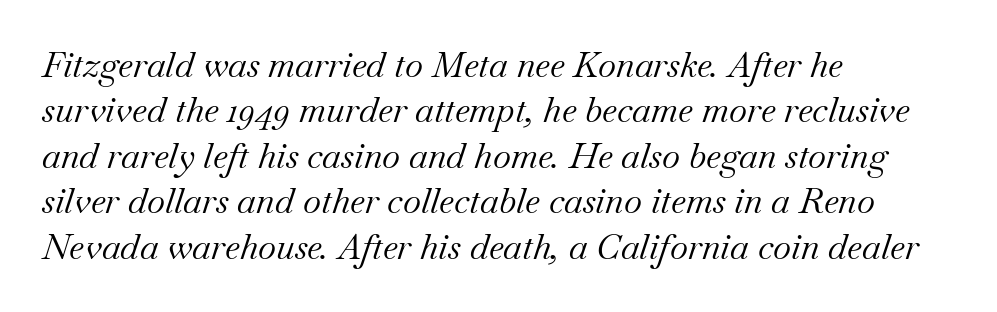
Q: Is the text bold? A: No.
Q: Is the text italic (slanted)? A: Yes, it leans right by about 18 degrees.
Q: Is the typeface a serif or a sans-serif typeface? A: Serif.
Q: Is the text underlined? A: No.
Q: How is the paragraph aligned? A: Left-aligned.
Q: Is the spacing between letters normal or unusually wide? A: Normal.
Q: Is the spacing between lines tight, normal or loose? A: Normal.
Q: Width (condensed, normal, or wide)? A: Normal.
Q: Stroke contrast? A: Medium.
Q: x-height? A: Small.
Q: Monospaced? A: No.
